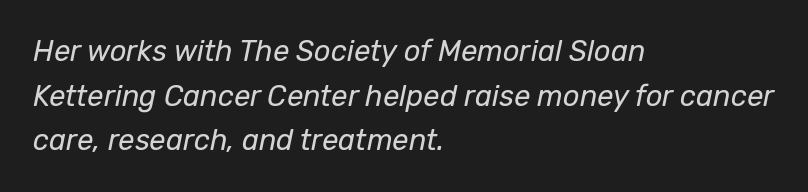
The image shows 29 px regular-weight type, italic (leaning right); set left-aligned, normal line spacing (1.54x), normal letter spacing, not underlined; low stroke contrast and a medium x-height.
